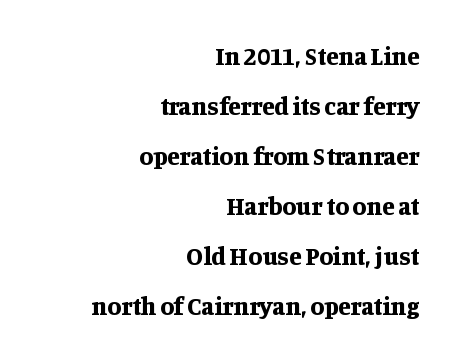
{"italic": "no", "bold": "yes", "underline": "no", "align": "right", "line_spacing": "loose", "line_spacing_ratio": 2.0, "letter_spacing": "normal", "letter_spacing_em": 0.0, "glyph_px": 25}
